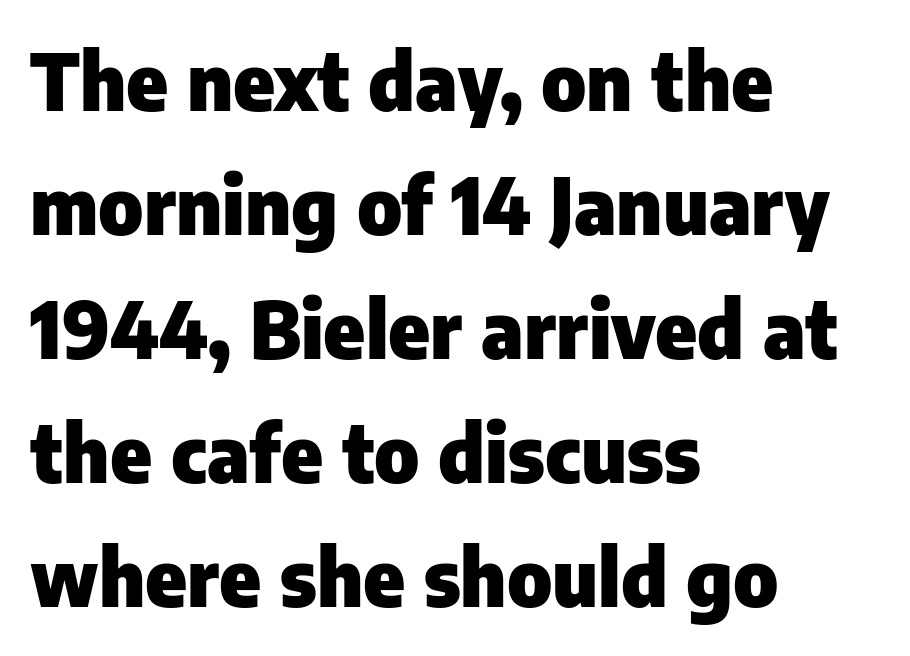
Q: Is the text bold? A: Yes.
Q: Is the text italic (slanted)? A: No, it is upright.
Q: Is the typeface a serif or a sans-serif typeface? A: Sans-serif.
Q: Is the text underlined? A: No.
Q: How is the paragraph aligned? A: Left-aligned.
Q: Is the spacing between letters normal or unusually wide? A: Normal.
Q: Is the spacing between lines tight, normal or loose? A: Normal.
Q: Width (condensed, normal, or wide)? A: Normal.
Q: Stroke contrast? A: Low.
Q: x-height? A: Medium.
Q: Monospaced? A: No.
